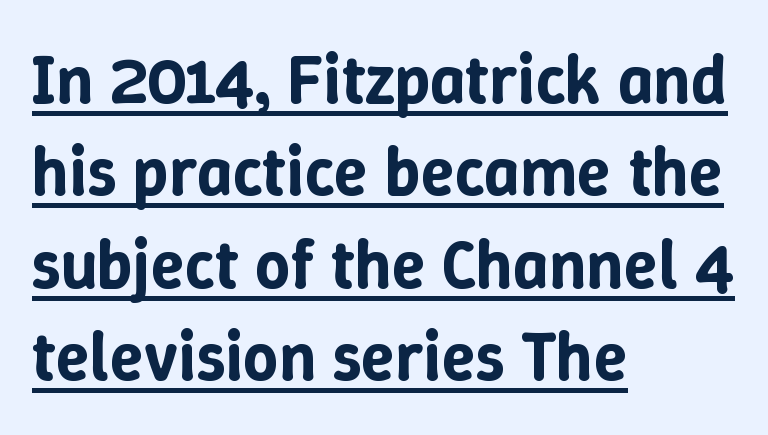
{"italic": "no", "width": "normal", "stroke_contrast": "low", "x_height": "medium", "monospaced": "no", "underline": "yes", "align": "left", "line_spacing": "normal", "line_spacing_ratio": 1.34, "letter_spacing": "normal", "letter_spacing_em": 0.0, "glyph_px": 69}
